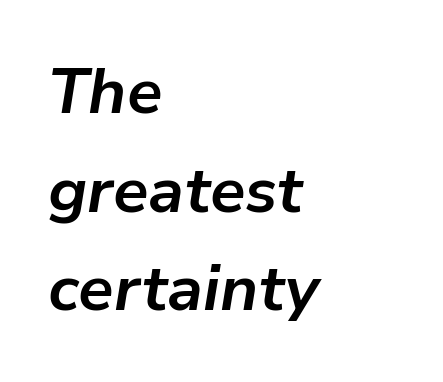
Each word holds together tightly as a unit, with standard inter-letter gaps. Underlining? Definitely not there. Each line starts at the same left margin while the right side varies. Note the varied advance widths — an 'i' is clearly narrower than an 'm'. Pretty heavy lettering here — definitely bold.
